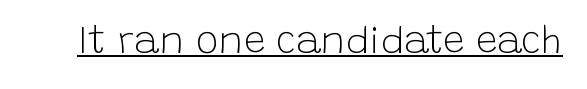
{"serif": "no", "italic": "no", "bold": "no", "weight": "light", "width": "normal", "stroke_contrast": "low", "x_height": "large", "monospaced": "no", "underline": "yes", "letter_spacing": "normal", "letter_spacing_em": 0.0, "glyph_px": 38}
